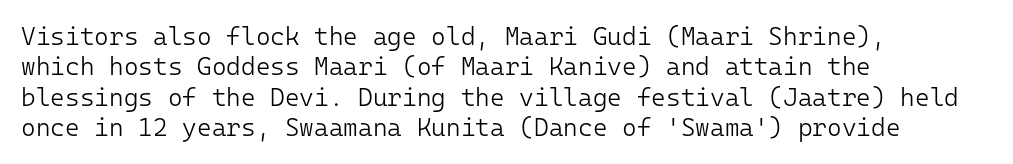
Q: Is the text bold? A: No.
Q: Is the text italic (slanted)? A: No, it is upright.
Q: Is the text underlined? A: No.
Q: How is the paragraph aligned? A: Left-aligned.
Q: Is the spacing between letters normal or unusually wide? A: Normal.
